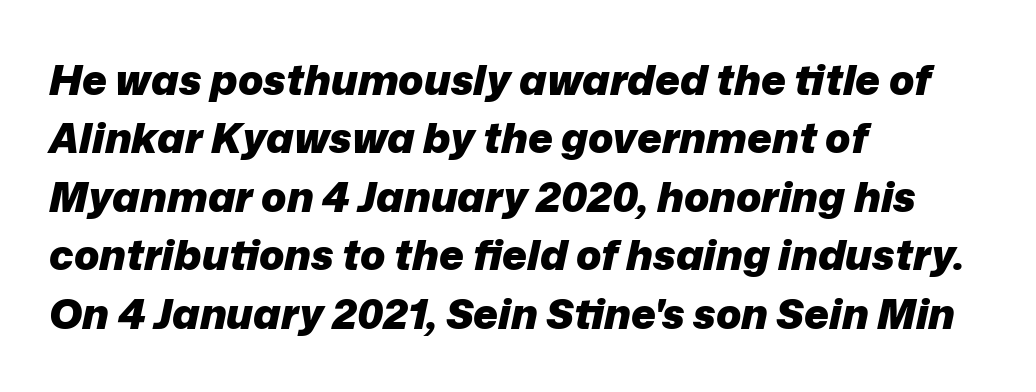
Q: Is the text bold? A: Yes.
Q: Is the text italic (slanted)? A: Yes, it leans right by about 12 degrees.
Q: Is the text underlined? A: No.
Q: How is the paragraph aligned? A: Left-aligned.
Q: Is the spacing between letters normal or unusually wide? A: Normal.
Q: Is the spacing between lines tight, normal or loose? A: Normal.
Q: Width (condensed, normal, or wide)? A: Normal.
Q: Stroke contrast? A: Low.
Q: x-height? A: Medium.
Q: Monospaced? A: No.
